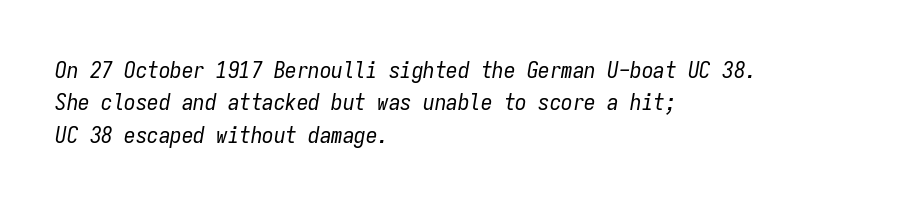
The passage is arranged the way most books set body copy — flush left. In terms of leading, this rendering sits right in the middle. What stands out about the letter spacing? Nothing — it is the standard amount. Letters rest on an invisible, unmarked baseline.
